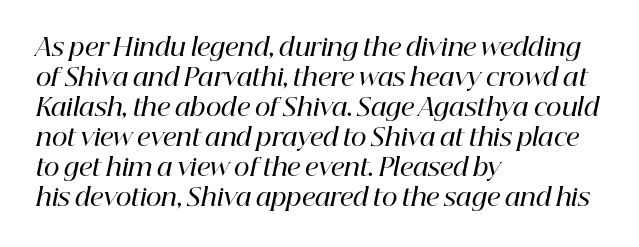
The glyphs look as if they've been sheared to an angle. Nothing unusual about the tracking: characters are spaced as the font intends. The glyphs are unaccompanied by any horizontal stroke below them. Horizontal bands of white between lines are of average thickness. Does the weight exceed regular? Yes, but only to semibold.
